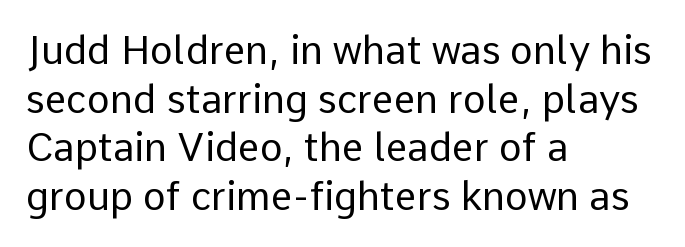
The image shows 39 px regular-weight sans-serif type, upright; set left-aligned, normal line spacing (1.25x), normal letter spacing, not underlined; low stroke contrast and a medium x-height.
